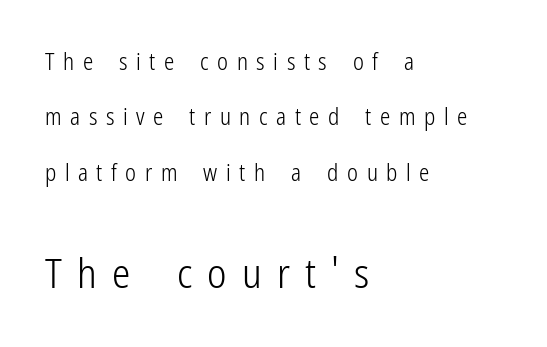
Q: Is the text bold? A: No.
Q: Is the text italic (slanted)? A: No, it is upright.
Q: Is the typeface a serif or a sans-serif typeface? A: Sans-serif.
Q: Is the text underlined? A: No.
Q: How is the paragraph aligned? A: Left-aligned.
Q: Is the spacing between letters normal or unusually wide? A: Unusually wide.
Q: Is the spacing between lines tight, normal or loose? A: Loose.
Q: Which block of text is set in a larger size, the first (top) or the second (bottom)? A: The second (bottom) one.
Q: Width (condensed, normal, or wide)? A: Condensed.
Q: Stroke contrast? A: Low.
Q: x-height? A: Medium.
Q: Monospaced? A: No.
